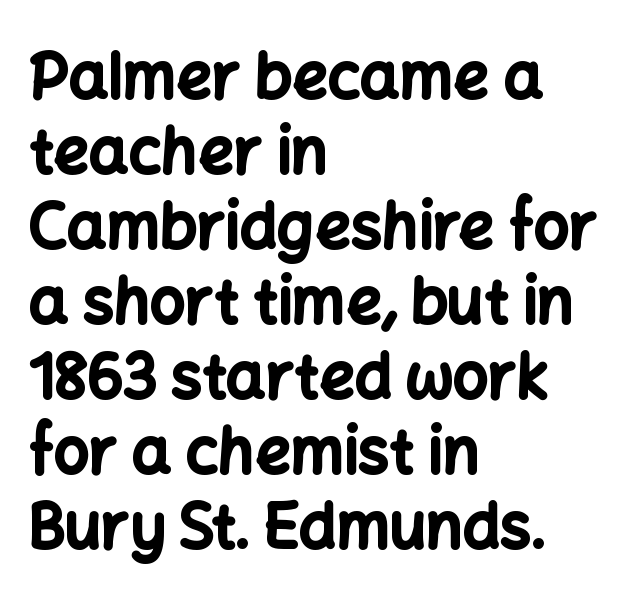
As a designer I'd log this as weight 700, bold. Underlining? Definitely not there. The type is set solid horizontally, with unmodified tracking. The typesetter chose a ragged-right arrangement here. Note the varied advance widths — an 'i' is clearly narrower than an 'm'. A typesetter would label this face a sans.
